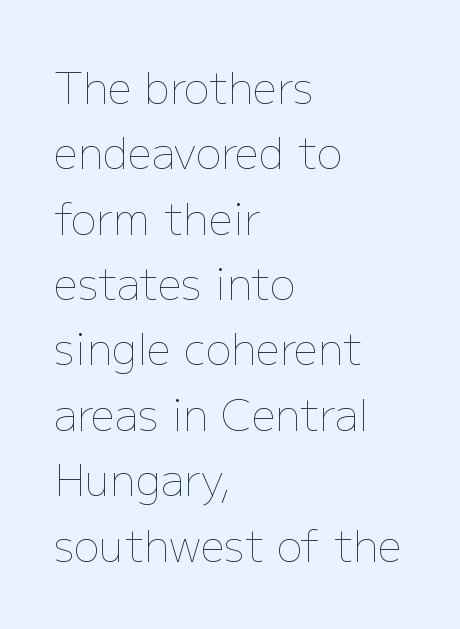
Descenders are the only things crossing below the line. The strokes carry an ordinary text weight at most. Look at the tracking — it's just the regular setting, nothing added. Teacher's note: observe the even left margin — that is flush-left alignment. This sample keeps an unexceptional amount of space between lines. Rendered with straight, roman letterforms.
